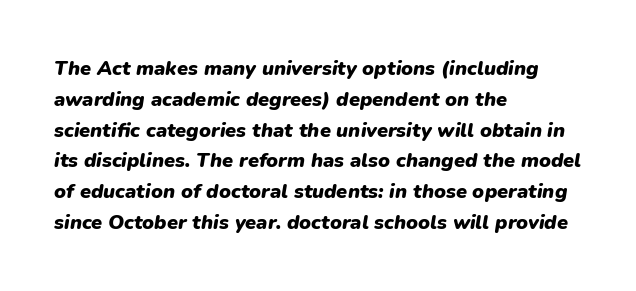
Q: Is the text bold? A: Yes.
Q: Is the text italic (slanted)? A: Yes, it leans right by about 9 degrees.
Q: Is the text underlined? A: No.
Q: How is the paragraph aligned? A: Left-aligned.
Q: Is the spacing between letters normal or unusually wide? A: Normal.
Q: Is the spacing between lines tight, normal or loose? A: Normal.
